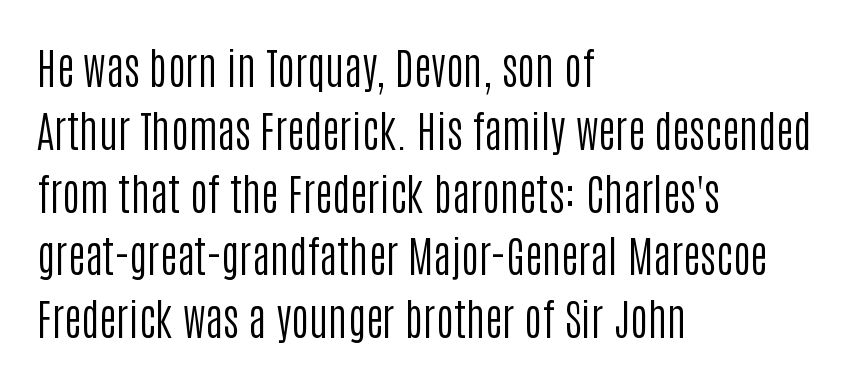
Q: Is the text bold? A: No.
Q: Is the text italic (slanted)? A: No, it is upright.
Q: Is the typeface a serif or a sans-serif typeface? A: Sans-serif.
Q: Is the text underlined? A: No.
Q: How is the paragraph aligned? A: Left-aligned.
Q: Is the spacing between letters normal or unusually wide? A: Normal.
Q: Is the spacing between lines tight, normal or loose? A: Normal.
Q: Width (condensed, normal, or wide)? A: Condensed.
Q: Stroke contrast? A: Low.
Q: x-height? A: Large.
Q: Monospaced? A: No.
